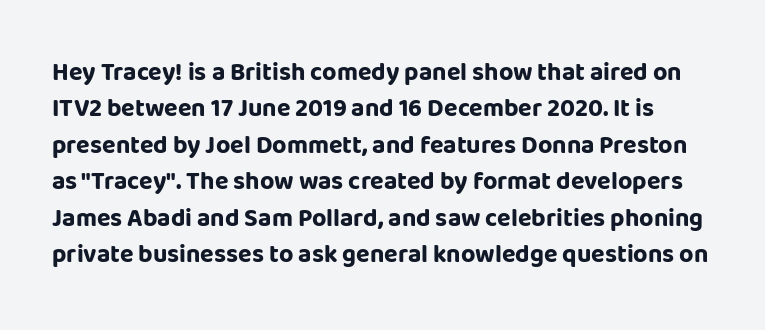
{"italic": "no", "bold": "yes", "underline": "no", "line_spacing": "normal", "line_spacing_ratio": 1.46, "letter_spacing": "normal", "letter_spacing_em": 0.0, "glyph_px": 25}
